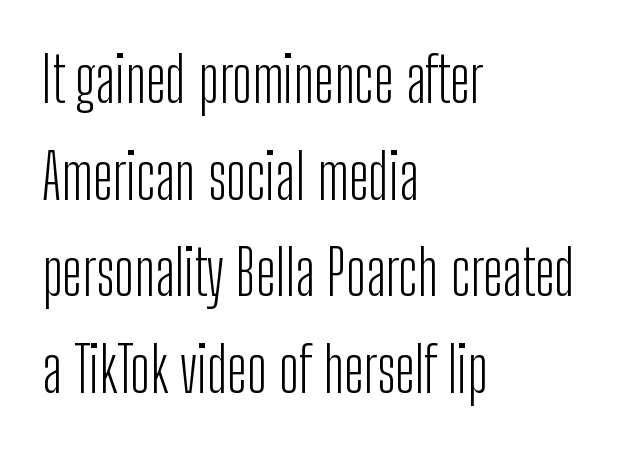
Q: Is the text bold? A: No.
Q: Is the text italic (slanted)? A: No, it is upright.
Q: Is the typeface a serif or a sans-serif typeface? A: Sans-serif.
Q: Is the text underlined? A: No.
Q: How is the paragraph aligned? A: Left-aligned.
Q: Is the spacing between letters normal or unusually wide? A: Normal.
Q: Is the spacing between lines tight, normal or loose? A: Normal.
Q: Width (condensed, normal, or wide)? A: Condensed.
Q: Stroke contrast? A: Low.
Q: x-height? A: Medium.
Q: Monospaced? A: No.
